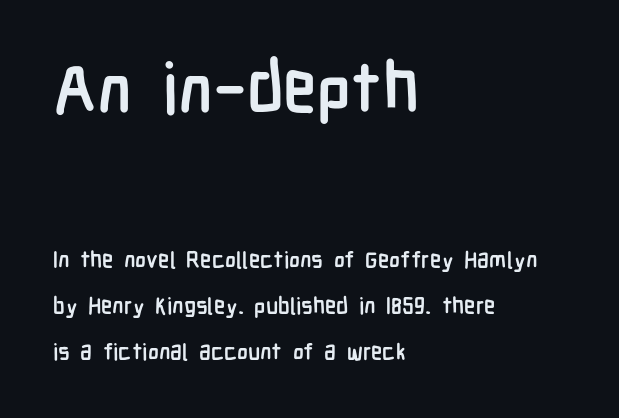
Q: Is the text bold? A: Yes.
Q: Is the text italic (slanted)? A: No, it is upright.
Q: Is the typeface a serif or a sans-serif typeface? A: Sans-serif.
Q: Is the text underlined? A: No.
Q: How is the paragraph aligned? A: Left-aligned.
Q: Is the spacing between letters normal or unusually wide? A: Normal.
Q: Is the spacing between lines tight, normal or loose? A: Loose.
Q: Which block of text is set in a larger size, the first (top) or the second (bottom)? A: The first (top) one.
Q: Width (condensed, normal, or wide)? A: Condensed.
Q: Stroke contrast? A: Low.
Q: x-height? A: Medium.
Q: Monospaced? A: No.
